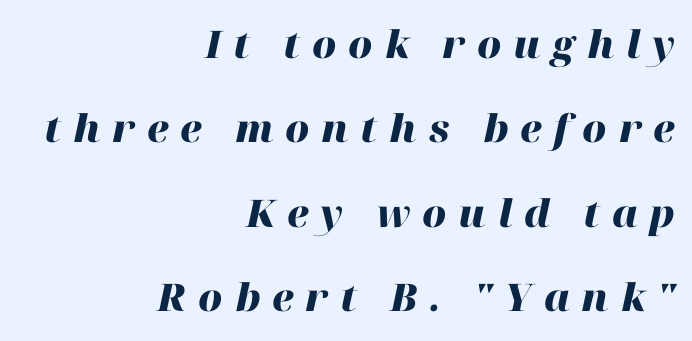
Summary of weight: heavy, a full bold. The vertical gap from one line to the next is large. Substantial extra tracking has been applied to these lines. Varying glyph widths throughout — classic text-font behaviour.
